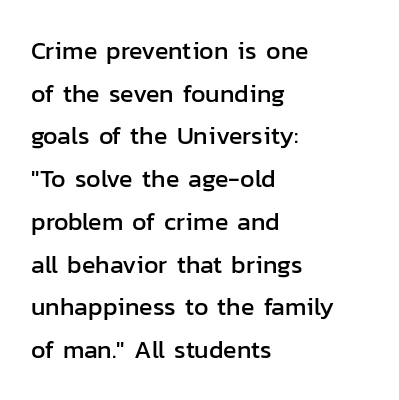
Q: Is the text italic (slanted)? A: No, it is upright.
Q: Is the text underlined? A: No.
Q: How is the paragraph aligned? A: Left-aligned.
Q: Is the spacing between letters normal or unusually wide? A: Normal.
